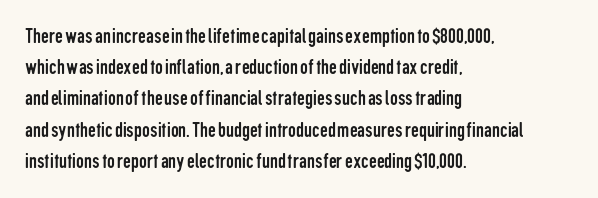
The image shows 22 px text type, upright; set left-aligned, normal line spacing (1.42x), normal letter spacing, not underlined.
